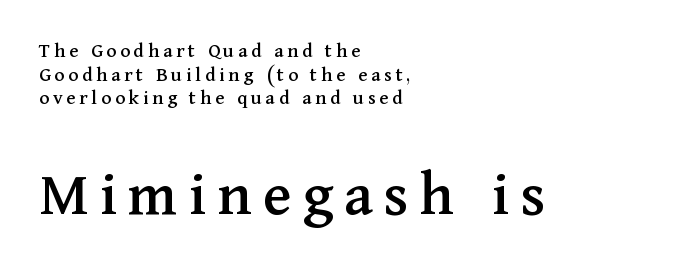
Q: Is the text italic (slanted)? A: No, it is upright.
Q: Is the typeface a serif or a sans-serif typeface? A: Serif.
Q: Is the text underlined? A: No.
Q: How is the paragraph aligned? A: Left-aligned.
Q: Is the spacing between lines tight, normal or loose? A: Tight.
Q: Which block of text is set in a larger size, the first (top) or the second (bottom)? A: The second (bottom) one.
Q: Width (condensed, normal, or wide)? A: Normal.
Q: Stroke contrast? A: Medium.
Q: x-height? A: Medium.
Q: Monospaced? A: No.
